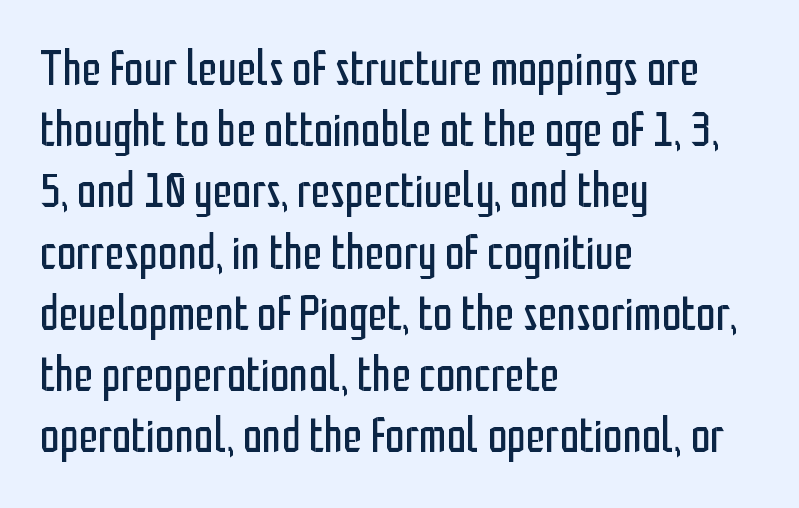
Q: Is the text bold? A: No.
Q: Is the text italic (slanted)? A: No, it is upright.
Q: Is the typeface a serif or a sans-serif typeface? A: Sans-serif.
Q: Is the text underlined? A: No.
Q: How is the paragraph aligned? A: Left-aligned.
Q: Is the spacing between letters normal or unusually wide? A: Normal.
Q: Is the spacing between lines tight, normal or loose? A: Normal.
Q: Width (condensed, normal, or wide)? A: Condensed.
Q: Stroke contrast? A: Low.
Q: x-height? A: Medium.
Q: Monospaced? A: No.
